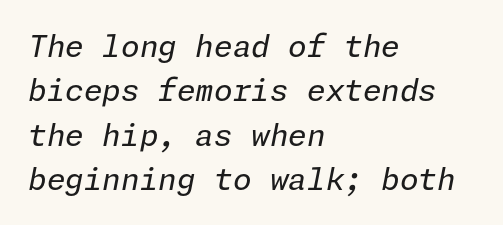
Q: Is the text bold? A: No.
Q: Is the text italic (slanted)? A: Yes, it leans right by about 11 degrees.
Q: Is the text underlined? A: No.
Q: How is the paragraph aligned? A: Left-aligned.
Q: Is the spacing between letters normal or unusually wide? A: Normal.
Q: Is the spacing between lines tight, normal or loose? A: Normal.
Q: Width (condensed, normal, or wide)? A: Normal.
Q: Stroke contrast? A: Low.
Q: x-height? A: Medium.
